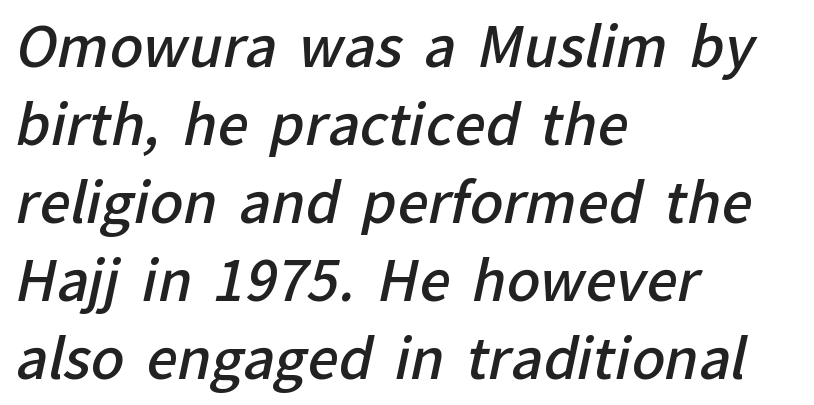
Proportional: the letters do not fall into vertical columns. The paragraph has a hard left edge and a soft right edge. One glance says typical: line gaps are just what's usual. Regarding serifs, this sample does without them. Notice the strokes are somewhat thickened but not fully heavy: this is a semibold.
